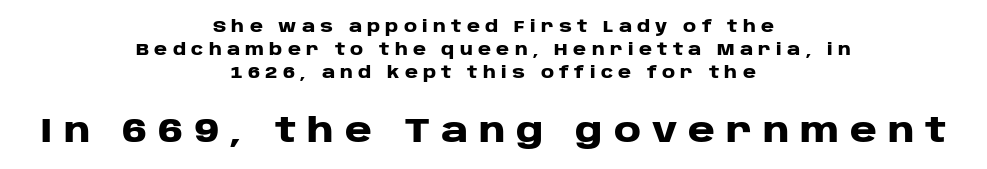
The image shows 33 px heavy, wide sans-serif type, upright; set centered, normal line spacing (1.45x), unusually wide letter spacing (+0.33 em), not underlined; the second (bottom) block is 2.06x larger; low stroke contrast and a large x-height.
